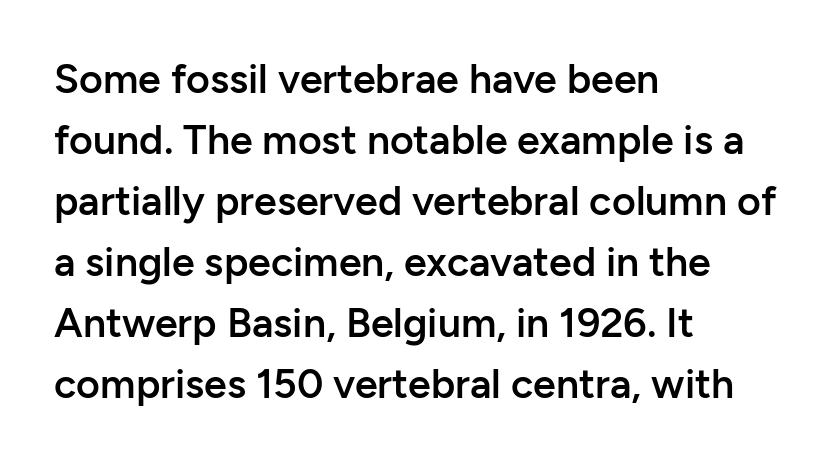
{"serif": "no", "italic": "no", "bold": "semi", "weight": "semibold", "width": "normal", "stroke_contrast": "low", "x_height": "medium", "monospaced": "no", "underline": "no", "align": "left", "line_spacing": "normal", "line_spacing_ratio": 1.49, "letter_spacing": "normal", "letter_spacing_em": 0.0, "glyph_px": 41}
